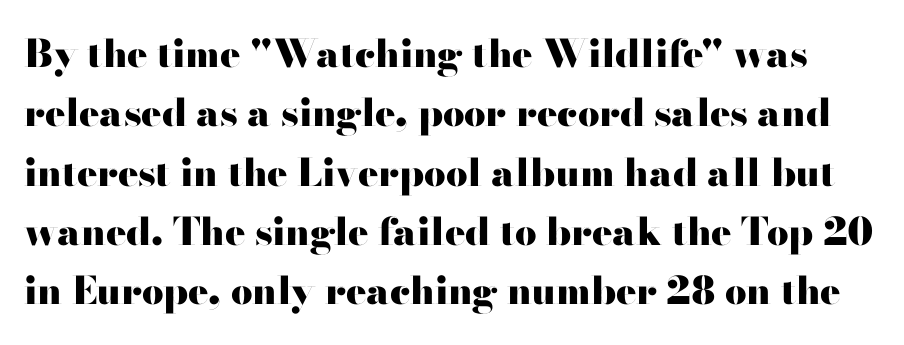
Q: Is the text bold? A: Yes.
Q: Is the text italic (slanted)? A: No, it is upright.
Q: Is the typeface a serif or a sans-serif typeface? A: Sans-serif.
Q: Is the text underlined? A: No.
Q: Is the spacing between letters normal or unusually wide? A: Normal.
Q: Is the spacing between lines tight, normal or loose? A: Normal.
Q: Width (condensed, normal, or wide)? A: Wide.
Q: Stroke contrast? A: High.
Q: x-height? A: Small.
Q: Monospaced? A: No.
